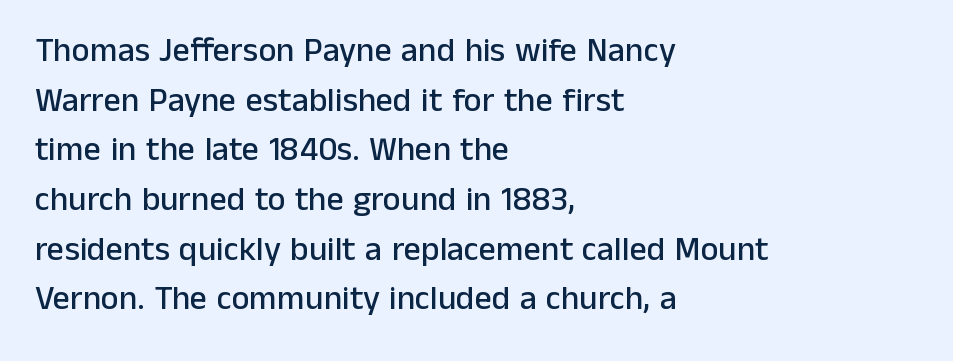
The image shows 34 px sans-serif type, upright; set left-aligned, normal line spacing (1.46x), normal letter spacing, not underlined; low stroke contrast and a medium x-height.
